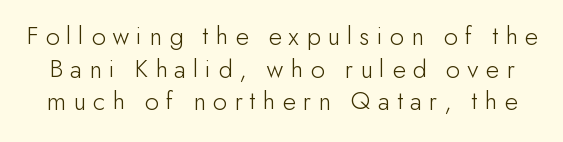
Q: Is the text bold? A: No.
Q: Is the text italic (slanted)? A: No, it is upright.
Q: Is the text underlined? A: No.
Q: Is the spacing between letters normal or unusually wide? A: Unusually wide.
